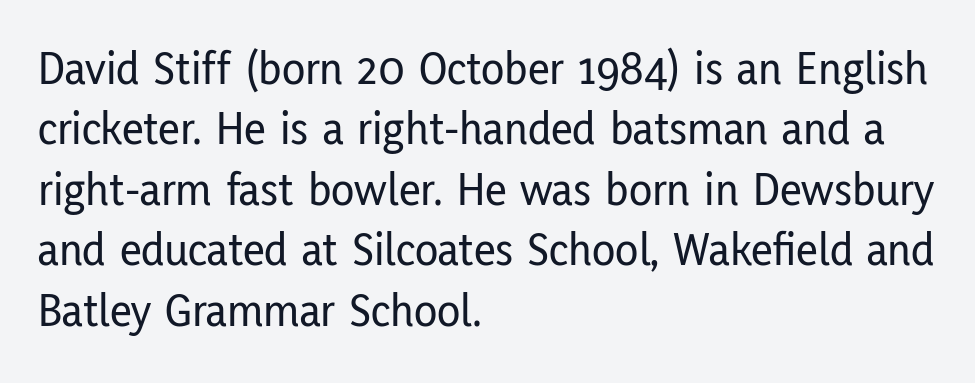
{"serif": "no", "italic": "no", "width": "condensed", "stroke_contrast": "low", "x_height": "medium", "monospaced": "no", "underline": "no", "align": "left", "line_spacing": "normal", "line_spacing_ratio": 1.26, "letter_spacing": "normal", "letter_spacing_em": 0.0, "glyph_px": 48}
